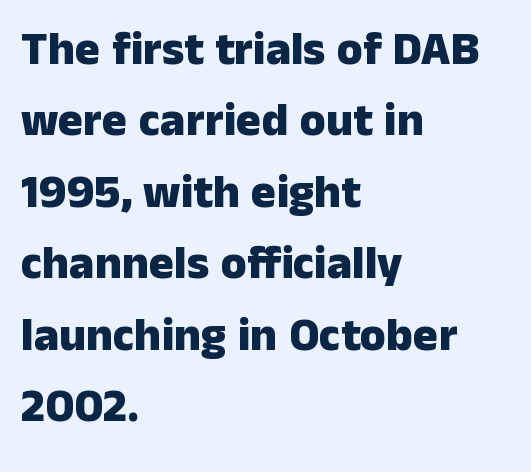
In CSS terms this would be text-align: left. Typographically, this falls in the sans-serif category. The rows are spaced the way most documents space them. No extra tracking has been applied to these lines. Only glyphs here, with clear space below each row. The typesetting leans heavy: a genuine bold.
